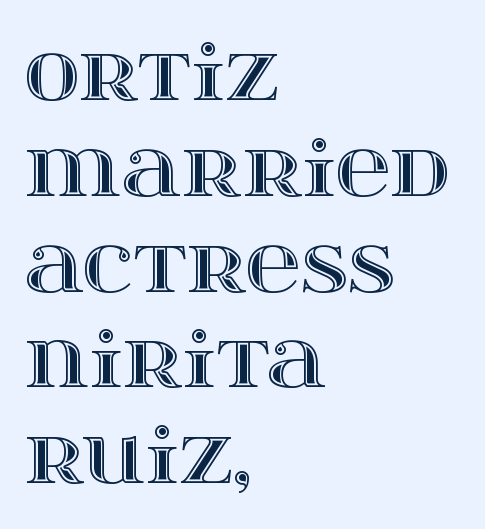
Q: Is the text italic (slanted)? A: No, it is upright.
Q: Is the text underlined? A: No.
Q: How is the paragraph aligned? A: Left-aligned.
Q: Is the spacing between letters normal or unusually wide? A: Normal.
Q: Is the spacing between lines tight, normal or loose? A: Normal.
Q: Width (condensed, normal, or wide)? A: Wide.
Q: x-height? A: Large.
Q: Monospaced? A: No.
